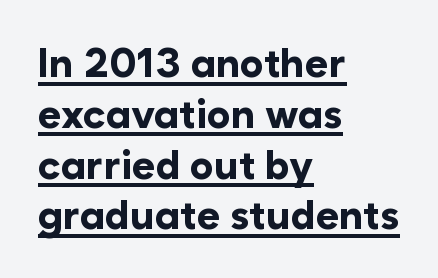
{"serif": "no", "italic": "no", "bold": "yes", "weight": "bold", "width": "normal", "stroke_contrast": "low", "x_height": "medium", "monospaced": "no", "underline": "yes", "align": "left", "line_spacing": "normal", "line_spacing_ratio": 1.27, "letter_spacing": "normal", "letter_spacing_em": 0.0, "glyph_px": 40}
